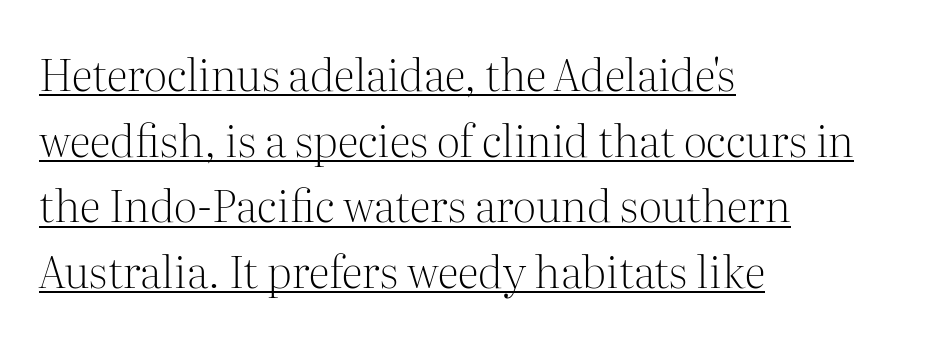
The image shows 44 px light serif type, upright; set left-aligned, normal line spacing (1.49x), normal letter spacing, underlined; medium stroke contrast and a medium x-height.
